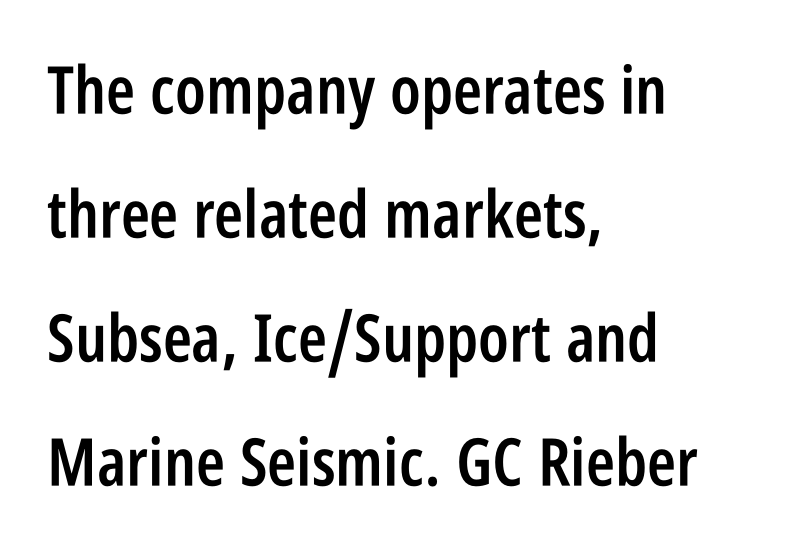
Observe the absence of serifs on each vertical stroke in this sample. Unmarked baselines from the first word to the last. Strokes here are thickened, but only to semibold level. Notice how the passage keeps a crisp vertical edge on the left only. Each letter keeps its own natural width here, so spacing adapts to shape. Posture: straight, roman, zero tilt.
